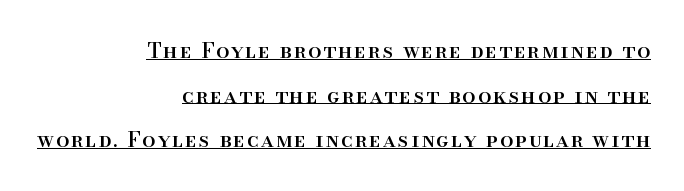
{"italic": "no", "underline": "yes", "align": "right", "line_spacing": "loose", "line_spacing_ratio": 2.13, "glyph_px": 21}
